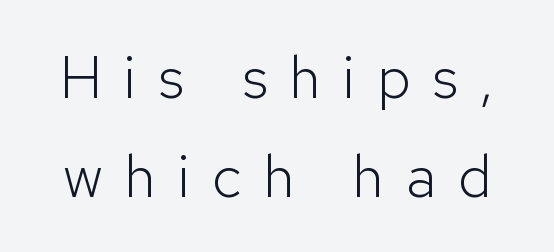
Q: Is the text bold? A: No.
Q: Is the text italic (slanted)? A: No, it is upright.
Q: Is the typeface a serif or a sans-serif typeface? A: Sans-serif.
Q: Is the text underlined? A: No.
Q: Is the spacing between letters normal or unusually wide? A: Unusually wide.
Q: Is the spacing between lines tight, normal or loose? A: Normal.
Q: Width (condensed, normal, or wide)? A: Normal.
Q: Stroke contrast? A: Low.
Q: x-height? A: Medium.
Q: Monospaced? A: No.
